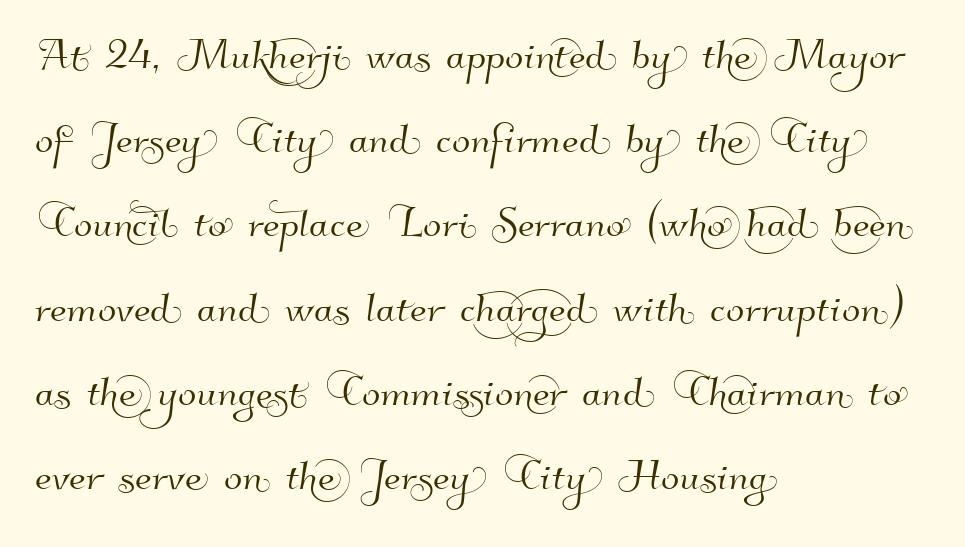
The image shows 54 px sans-serif type; set left-aligned, normal line spacing (1.56x), normal letter spacing, not underlined; high stroke contrast and a small x-height.
